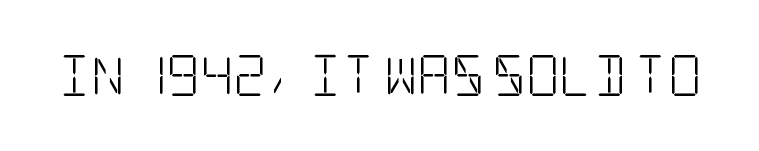
Old-style or modern, the face here clearly has serifs. Descenders are the only things crossing below the line. No heavy texture on the line: the type isn't bold. Spacing between characters is what you'd get straight out of the box. Ordinary non-slanted type is in use.
